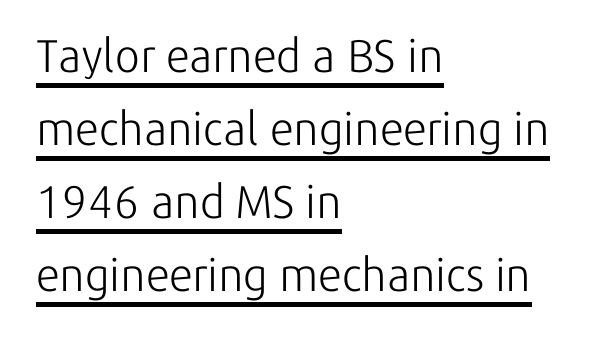
The image shows 46 px light sans-serif type, upright; set left-aligned, normal line spacing (1.59x), normal letter spacing, underlined; low stroke contrast and a medium x-height.
